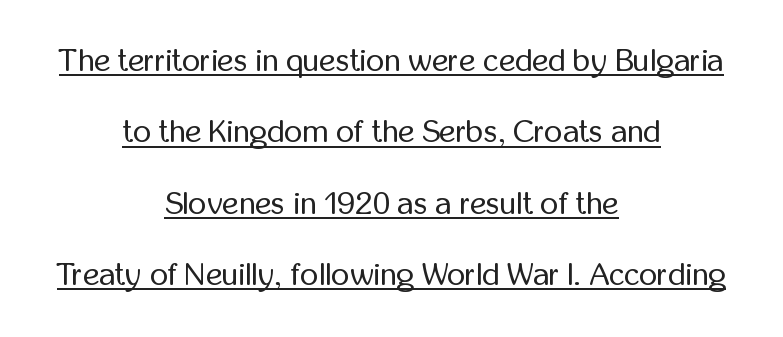
The rendering keeps characters at their native spacing. The letterforms sit at book weight or below. Every character sits straight up, as roman type does. Examine the stroke ends and you'll find no serifs. Think of a printed novel: that variable character pitch is what you see here.
